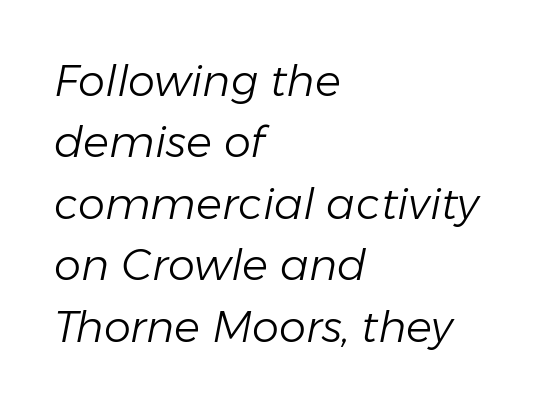
{"italic": "yes", "lean": "right", "slant_degrees": 11, "bold": "no", "weight": "light", "width": "normal", "stroke_contrast": "low", "x_height": "medium", "monospaced": "no", "underline": "no", "align": "left", "line_spacing": "normal", "line_spacing_ratio": 1.43, "letter_spacing": "normal", "letter_spacing_em": 0.0, "glyph_px": 43}
